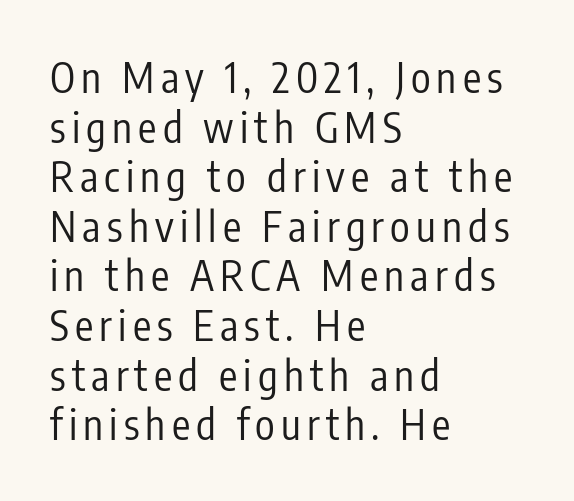
The image shows 41 px regular-weight, condensed sans-serif type, upright; set left-aligned, line spacing 1.21x, not underlined; low stroke contrast and a medium x-height.
